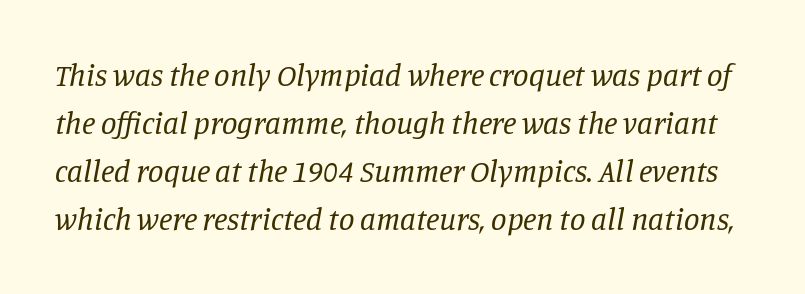
Q: Is the text bold? A: No.
Q: Is the text italic (slanted)? A: Yes, it leans right by about 11 degrees.
Q: Is the typeface a serif or a sans-serif typeface? A: Serif.
Q: Is the text underlined? A: No.
Q: Is the spacing between letters normal or unusually wide? A: Normal.
Q: Is the spacing between lines tight, normal or loose? A: Normal.
Q: Width (condensed, normal, or wide)? A: Normal.
Q: Stroke contrast? A: Low.
Q: x-height? A: Large.
Q: Monospaced? A: No.
